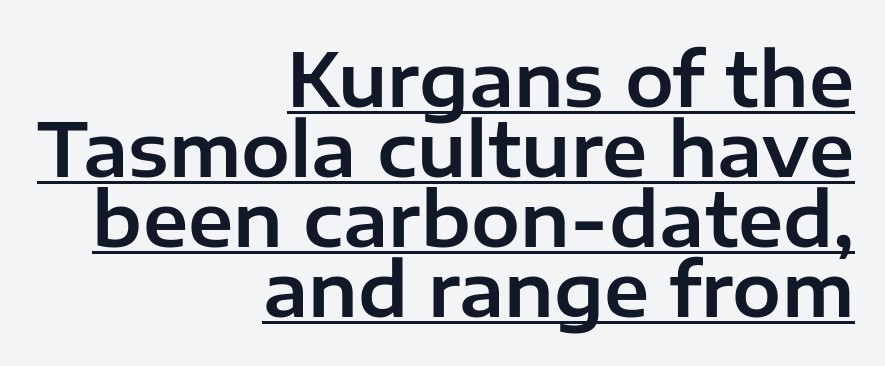
Q: Is the text italic (slanted)? A: No, it is upright.
Q: Is the typeface a serif or a sans-serif typeface? A: Sans-serif.
Q: Is the text underlined? A: Yes.
Q: How is the paragraph aligned? A: Right-aligned.
Q: Is the spacing between letters normal or unusually wide? A: Normal.
Q: Is the spacing between lines tight, normal or loose? A: Tight.
Q: Width (condensed, normal, or wide)? A: Normal.
Q: Stroke contrast? A: Low.
Q: x-height? A: Medium.
Q: Monospaced? A: No.
